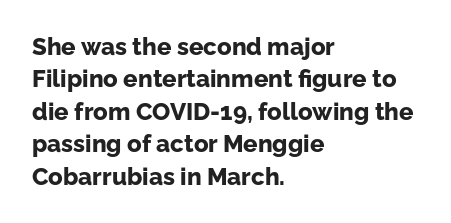
Whoever set this chose a conventional vertical rhythm. Emphasis by weight is at full strength: bold. The setting favours the left margin, as ordinary paragraphs usually do. Glance below the letters and you will spot only blank space. Rendered with straight, roman letterforms.
